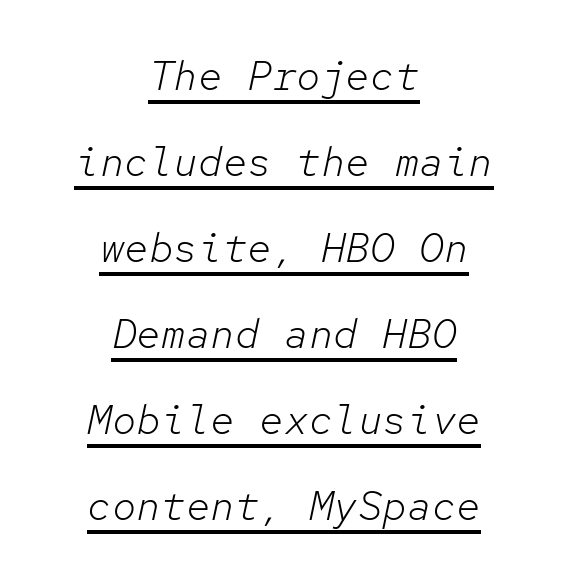
The image shows 41 px light type, italic (leaning right), monospaced; set centered, loose line spacing (2.1x), normal letter spacing, underlined; low stroke contrast and a medium x-height.
